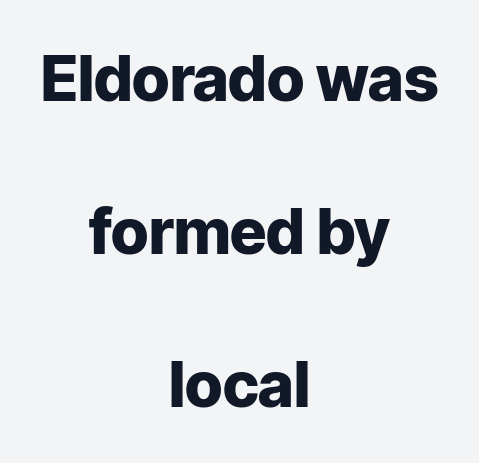
{"serif": "no", "italic": "no", "bold": "yes", "weight": "heavy", "width": "normal", "stroke_contrast": "low", "x_height": "medium", "monospaced": "no", "underline": "no", "align": "center", "line_spacing": "loose", "line_spacing_ratio": 2.43, "letter_spacing": "normal", "letter_spacing_em": 0.0, "glyph_px": 63}
